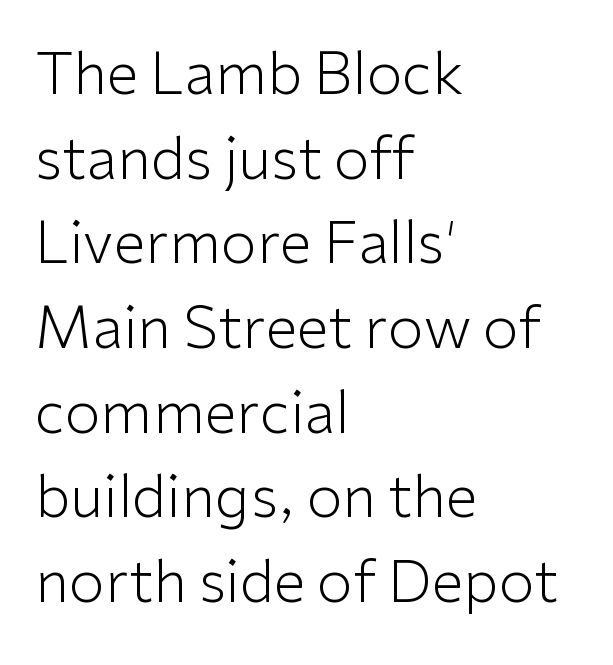
The image shows 58 px light sans-serif type, upright; set left-aligned, normal line spacing (1.46x), normal letter spacing, not underlined; low stroke contrast and a medium x-height.
